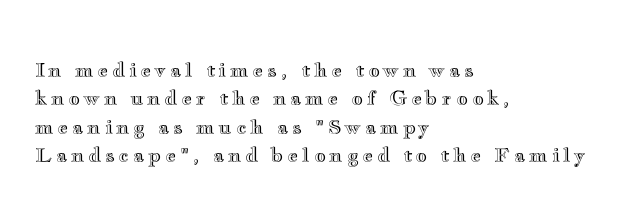
This sample uses expanded letter spacing, leaving extra air between glyphs. Horizontal alignment here is leftward, the default for most running prose. Underlining? Definitely not there. Interline gaps are of average width in this sample. Every stem runs plumb, perpendicular to the baseline.
